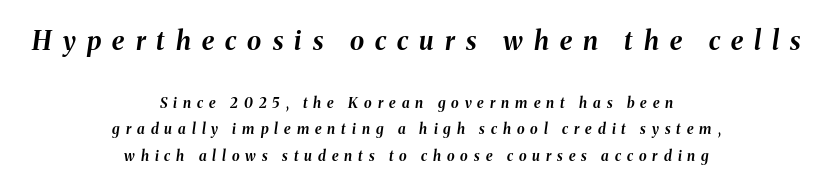
What stands out about the letter spacing? Its width — letters are far apart. The emphasis by scale lands on block number one, above. These lines were composed using italics. Each row of text sits above clean, open space. Heft: maximum for text — a bold. Reading down the block, each line starts at a different indent, mirrored at its end.
